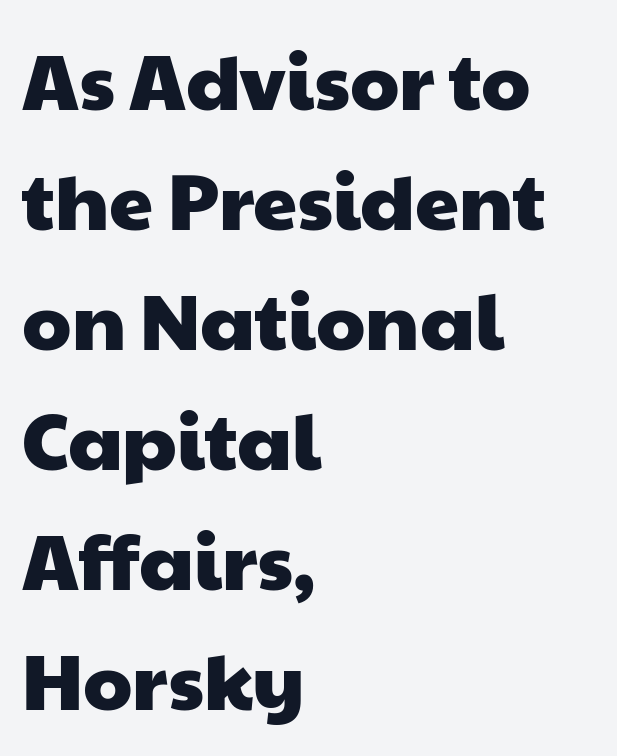
The face used here is a sans, in the tradition of grotesques and geometrics. Leading: standard. Note the varied advance widths — an 'i' is clearly narrower than an 'm'. The space beneath each line is pristine and unruled. This sample uses plain, unmodified letter spacing. Where is the straight margin? On the left.
